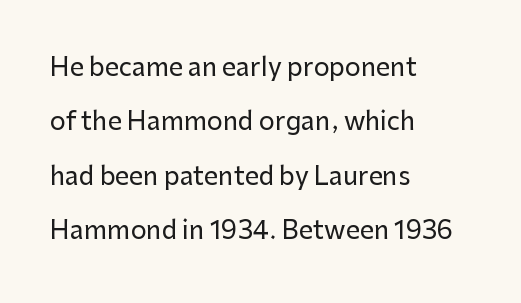
Q: Is the text italic (slanted)? A: No, it is upright.
Q: Is the text underlined? A: No.
Q: How is the paragraph aligned? A: Left-aligned.
Q: Is the spacing between letters normal or unusually wide? A: Normal.
Q: Is the spacing between lines tight, normal or loose? A: Loose.
